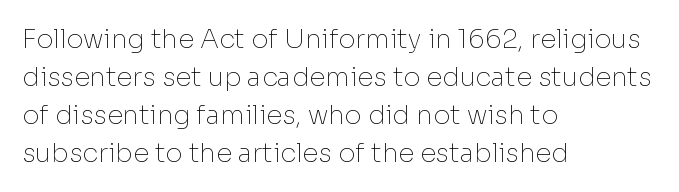
Q: Is the text bold? A: No.
Q: Is the text italic (slanted)? A: No, it is upright.
Q: Is the text underlined? A: No.
Q: How is the paragraph aligned? A: Left-aligned.
Q: Is the spacing between letters normal or unusually wide? A: Normal.
Q: Is the spacing between lines tight, normal or loose? A: Normal.
